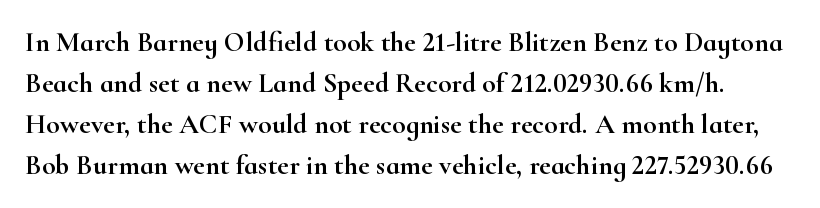
Q: Is the text italic (slanted)? A: No, it is upright.
Q: Is the typeface a serif or a sans-serif typeface? A: Serif.
Q: Is the text underlined? A: No.
Q: Is the spacing between letters normal or unusually wide? A: Normal.
Q: Is the spacing between lines tight, normal or loose? A: Normal.
Q: Width (condensed, normal, or wide)? A: Wide.
Q: Stroke contrast? A: High.
Q: x-height? A: Small.
Q: Monospaced? A: No.
